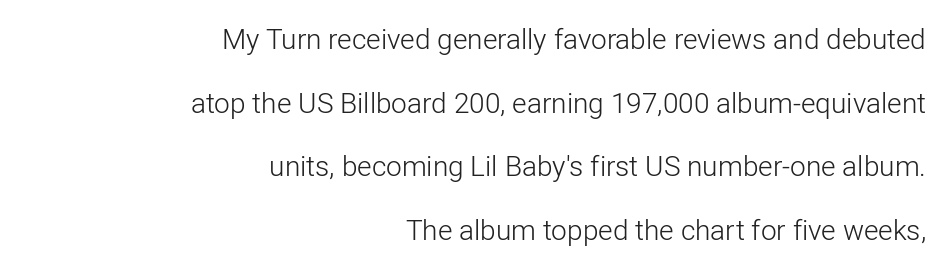
The image shows 28 px light sans-serif type, upright; set right-aligned, loose line spacing (2.27x), normal letter spacing, not underlined; low stroke contrast and a medium x-height.
